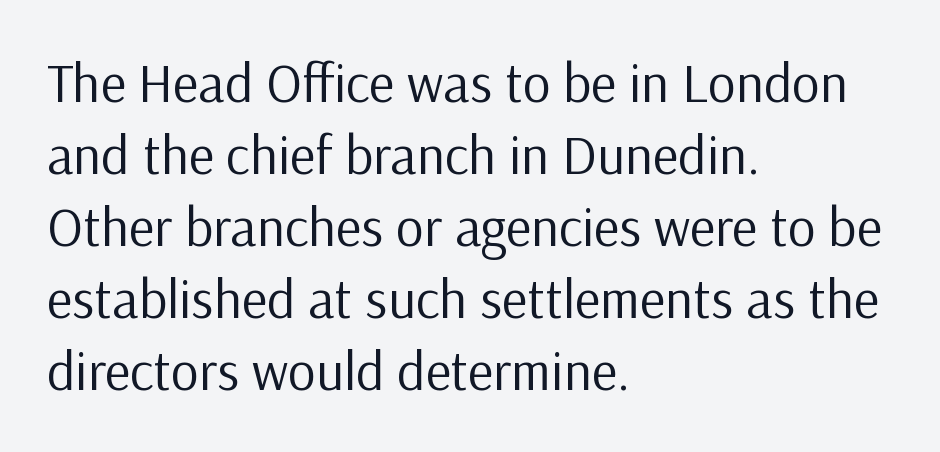
{"serif": "no", "italic": "no", "bold": "no", "weight": "regular", "width": "normal", "stroke_contrast": "low", "x_height": "medium", "monospaced": "no", "underline": "no", "align": "left", "line_spacing": "normal", "line_spacing_ratio": 1.31, "letter_spacing": "normal", "letter_spacing_em": 0.0, "glyph_px": 55}
